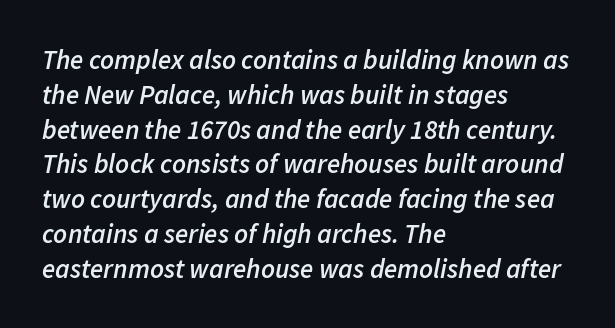
Q: Is the text bold? A: Semi-bold.
Q: Is the text italic (slanted)? A: Yes, it leans right by about 11 degrees.
Q: Is the text underlined? A: No.
Q: How is the paragraph aligned? A: Left-aligned.
Q: Is the spacing between letters normal or unusually wide? A: Normal.
Q: Is the spacing between lines tight, normal or loose? A: Normal.
